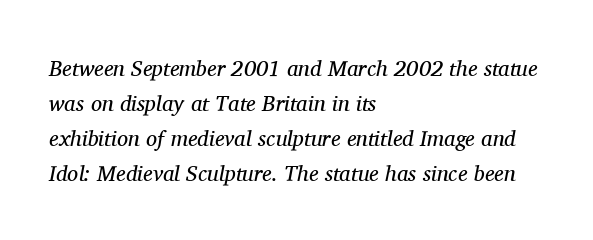
The image shows 22 px text type, italic (leaning right); set left-aligned, normal line spacing (1.59x), normal letter spacing, not underlined.
